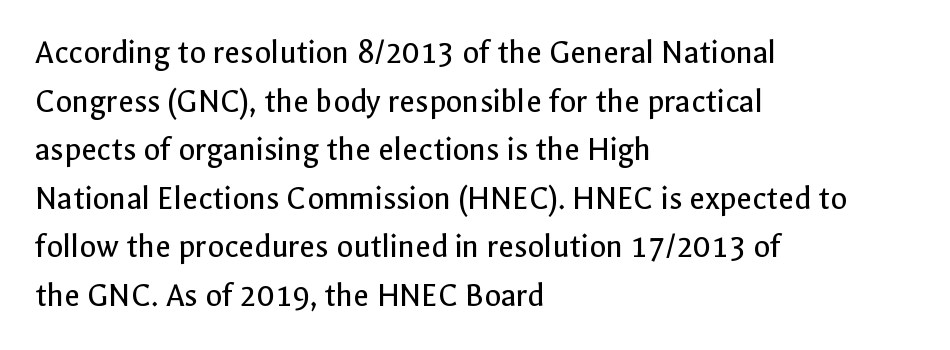
Q: Is the text bold? A: No.
Q: Is the text italic (slanted)? A: No, it is upright.
Q: Is the typeface a serif or a sans-serif typeface? A: Sans-serif.
Q: Is the text underlined? A: No.
Q: How is the paragraph aligned? A: Left-aligned.
Q: Is the spacing between letters normal or unusually wide? A: Normal.
Q: Is the spacing between lines tight, normal or loose? A: Normal.
Q: Width (condensed, normal, or wide)? A: Normal.
Q: x-height? A: Medium.
Q: Monospaced? A: No.
